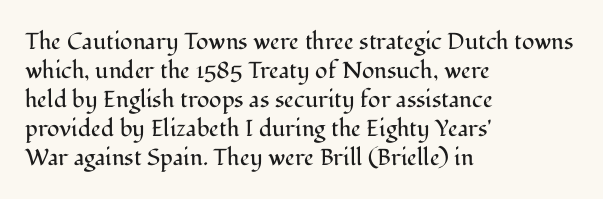
The image shows 23 px text type, upright; set left-aligned, normal line spacing (1.26x), normal letter spacing, not underlined.
